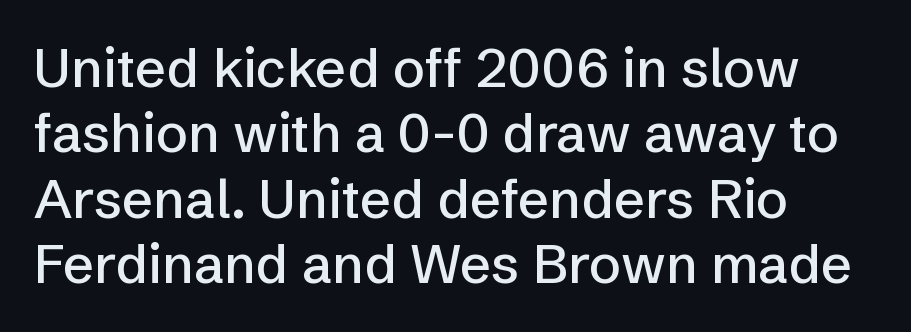
Proportional: the letters do not fall into vertical columns. Every row of glyphs begins at an identical x-position on the left. The face used here is rendered with its standard letterfit. The glyphs are unaccompanied by any horizontal stroke below them. The text was rendered using a sans face with plain stroke endings.
